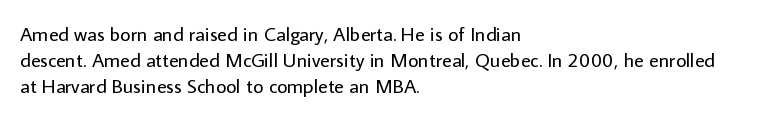
{"italic": "no", "bold": "no", "underline": "no", "align": "left", "line_spacing": "normal", "line_spacing_ratio": 1.29, "letter_spacing": "normal", "letter_spacing_em": 0.0, "glyph_px": 20}
